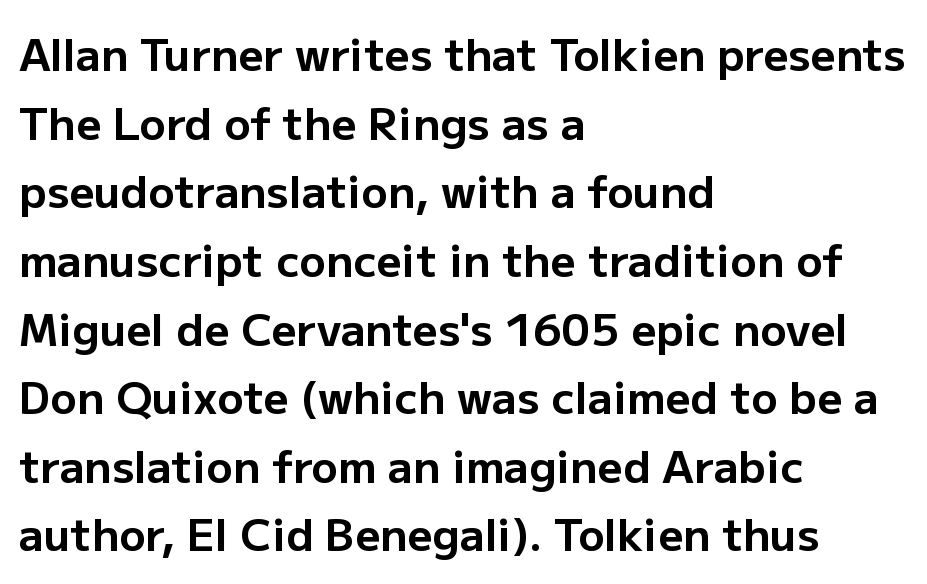
Observe the ordinary spacing: letters are neighbours, not strangers. The rendering uses natural spacing where letterforms have individual widths. Leading matches the norm, producing a regular column. You can tell it's not italic because the verticals are truly vertical. Compared with a centered layout, this one pins lines to the left instead.
